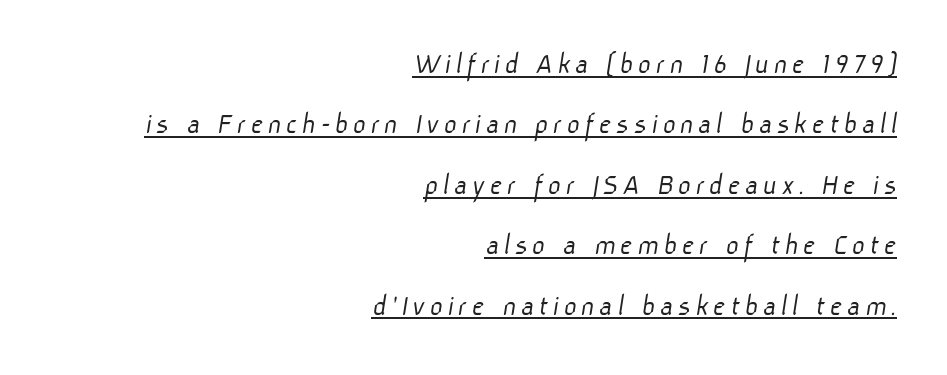
The image shows 31 px light sans-serif type; set right-aligned, loose line spacing (1.95x), underlined; low stroke contrast and a medium x-height.
